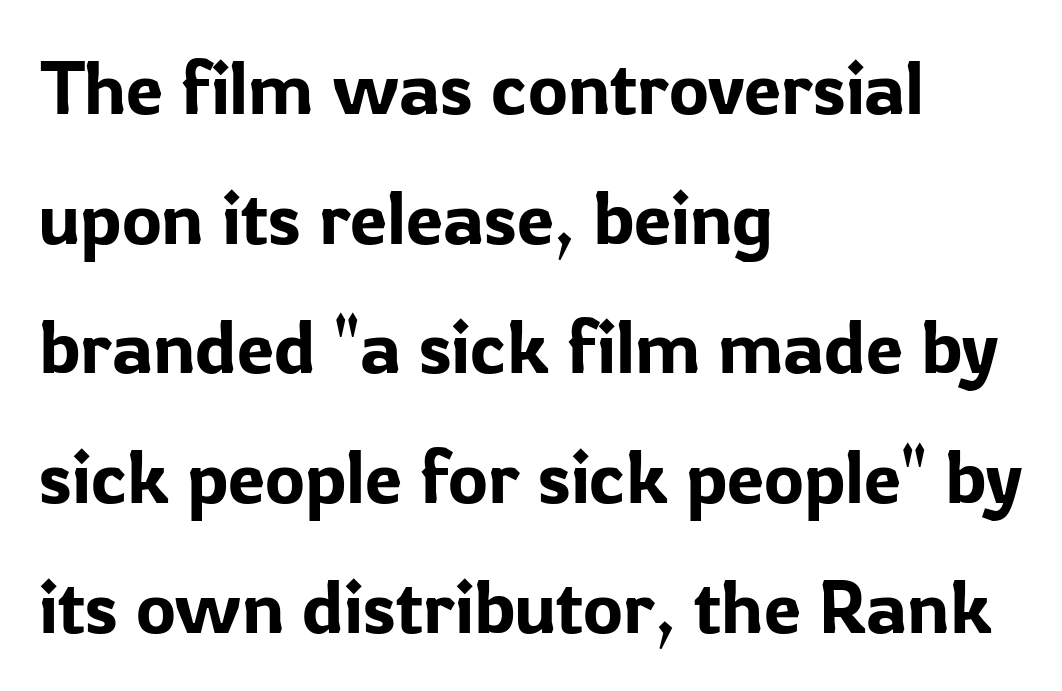
Q: Is the text italic (slanted)? A: No, it is upright.
Q: Is the typeface a serif or a sans-serif typeface? A: Sans-serif.
Q: Is the text underlined? A: No.
Q: How is the paragraph aligned? A: Left-aligned.
Q: Is the spacing between letters normal or unusually wide? A: Normal.
Q: Width (condensed, normal, or wide)? A: Normal.
Q: Stroke contrast? A: Low.
Q: x-height? A: Medium.
Q: Monospaced? A: No.
